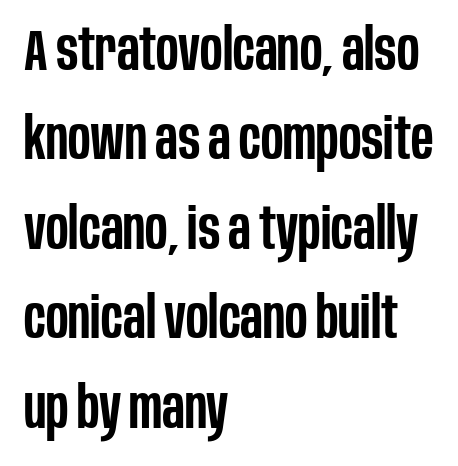
{"serif": "no", "italic": "no", "bold": "semi", "weight": "semibold", "width": "condensed", "stroke_contrast": "low", "x_height": "large", "monospaced": "no", "underline": "no", "align": "left", "line_spacing": "normal", "line_spacing_ratio": 1.57, "letter_spacing": "normal", "letter_spacing_em": 0.0, "glyph_px": 57}
